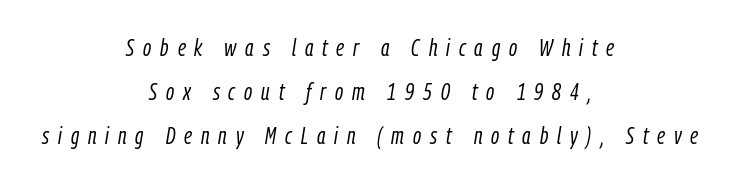
The image shows 24 px text type, italic (leaning right); set centered, line spacing 1.83x, unusually wide letter spacing (+0.37 em), not underlined.
